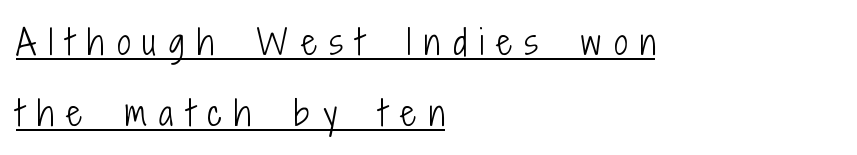
Q: Is the text bold? A: No.
Q: Is the text italic (slanted)? A: No, it is upright.
Q: Is the typeface a serif or a sans-serif typeface? A: Sans-serif.
Q: Is the text underlined? A: Yes.
Q: How is the paragraph aligned? A: Left-aligned.
Q: Is the spacing between letters normal or unusually wide? A: Unusually wide.
Q: Is the spacing between lines tight, normal or loose? A: Loose.
Q: Width (condensed, normal, or wide)? A: Condensed.
Q: Stroke contrast? A: Low.
Q: x-height? A: Medium.
Q: Monospaced? A: No.
